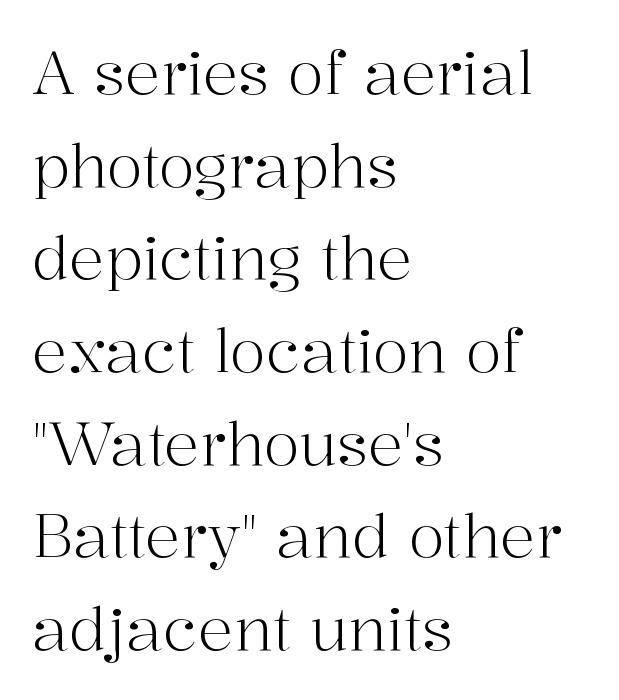
The image shows 59 px light serif type, upright; set left-aligned, normal line spacing (1.57x), normal letter spacing, not underlined; high stroke contrast and a medium x-height.
